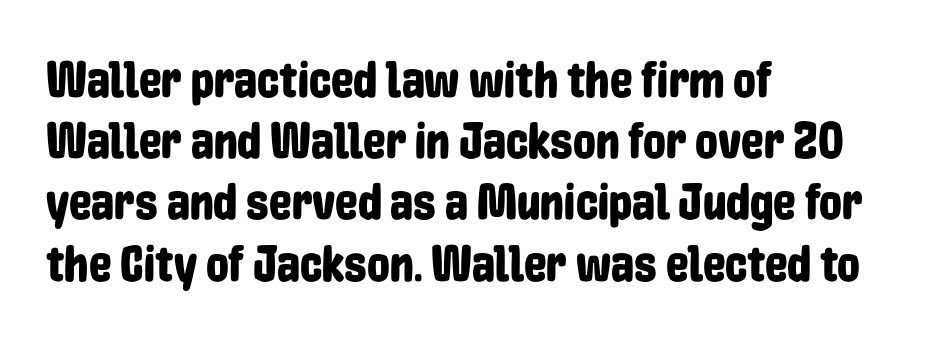
Q: Is the text italic (slanted)? A: No, it is upright.
Q: Is the typeface a serif or a sans-serif typeface? A: Sans-serif.
Q: Is the text underlined? A: No.
Q: How is the paragraph aligned? A: Left-aligned.
Q: Is the spacing between letters normal or unusually wide? A: Normal.
Q: Width (condensed, normal, or wide)? A: Condensed.
Q: Stroke contrast? A: Low.
Q: x-height? A: Medium.
Q: Monospaced? A: No.
